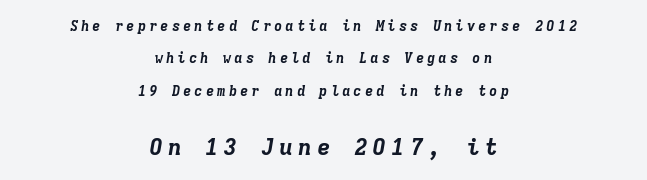
If you folded the block vertically in half, each line would mirror itself in length. The strip under each line holds only bare page. A great deal of white space separates one row of letters from the next. These lines carry a lot of weight — the face is fully bold. Tracking value appears strongly positive — letters spread wide. The letters are slanted; this is an italic face.
